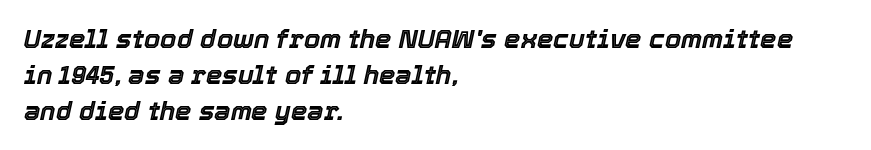
Q: Is the text italic (slanted)? A: Yes, it leans right by about 12 degrees.
Q: Is the text underlined? A: No.
Q: How is the paragraph aligned? A: Left-aligned.
Q: Is the spacing between letters normal or unusually wide? A: Normal.
Q: Is the spacing between lines tight, normal or loose? A: Normal.
